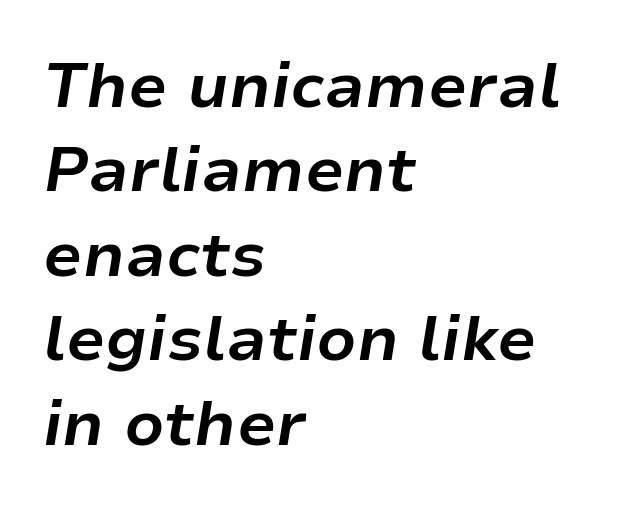
The rag falls on the right side of this text block. Underlining? Definitely not there. Is the letter spacing exaggerated? No — it looks like the ordinary default. A typesetter would mark this as italic.
